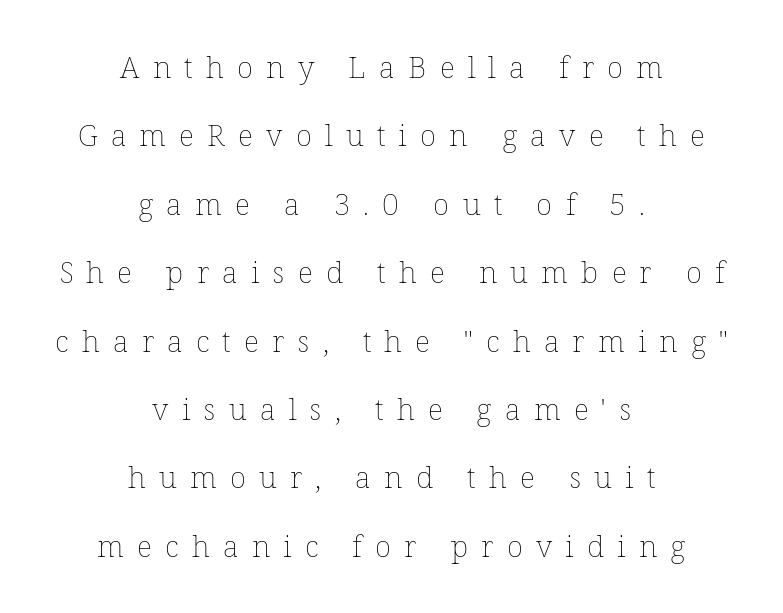
The image shows 30 px thin type, upright; set centered, loose line spacing (2.28x), unusually wide letter spacing (+0.44 em), not underlined; low stroke contrast and a medium x-height.
